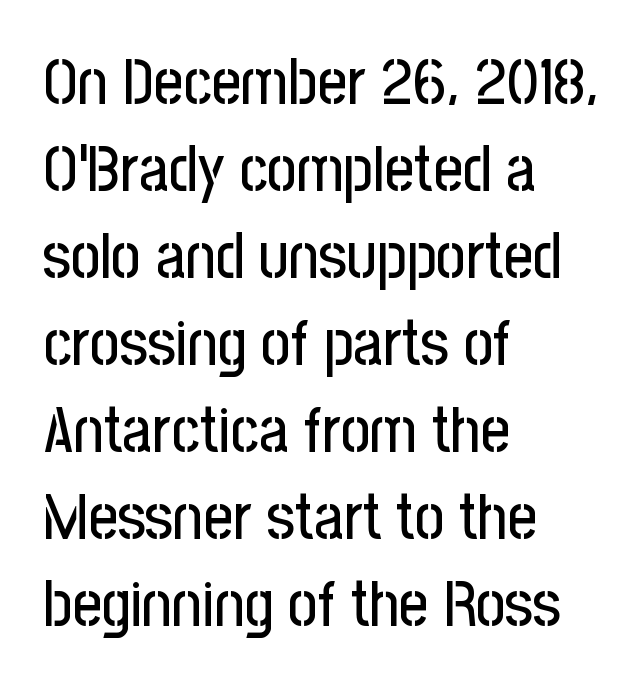
{"serif": "no", "italic": "no", "width": "condensed", "stroke_contrast": "low", "x_height": "medium", "monospaced": "no", "underline": "no", "align": "left", "line_spacing": "normal", "line_spacing_ratio": 1.36, "letter_spacing": "normal", "letter_spacing_em": 0.0, "glyph_px": 64}
